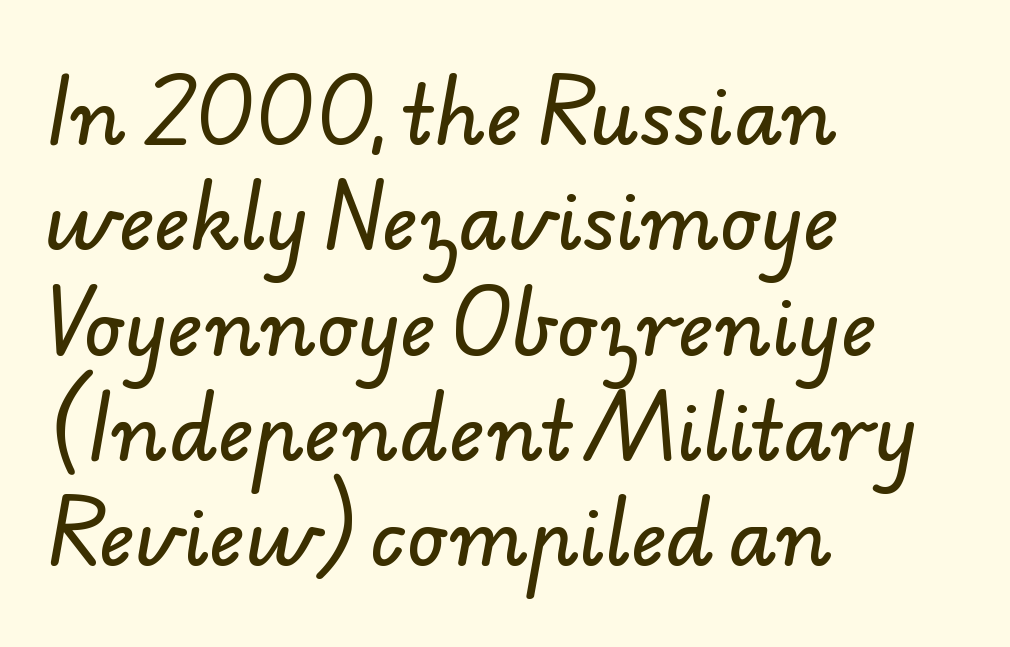
Q: Is the typeface a serif or a sans-serif typeface? A: Sans-serif.
Q: Is the text underlined? A: No.
Q: How is the paragraph aligned? A: Left-aligned.
Q: Is the spacing between letters normal or unusually wide? A: Normal.
Q: Is the spacing between lines tight, normal or loose? A: Normal.
Q: Width (condensed, normal, or wide)? A: Normal.
Q: Stroke contrast? A: Low.
Q: x-height? A: Small.
Q: Monospaced? A: No.
